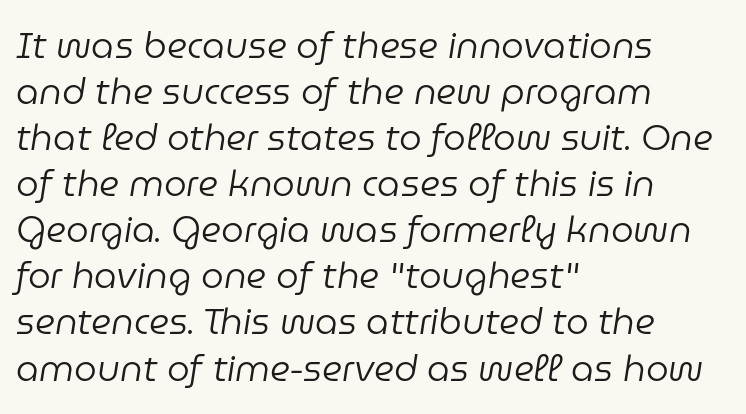
{"italic": "yes", "lean": "right", "slant_degrees": 9, "bold": "no", "weight": "regular", "width": "normal", "stroke_contrast": "low", "x_height": "medium", "monospaced": "no", "underline": "no", "align": "left", "line_spacing": "normal", "line_spacing_ratio": 1.28, "letter_spacing": "normal", "letter_spacing_em": 0.0, "glyph_px": 36}
